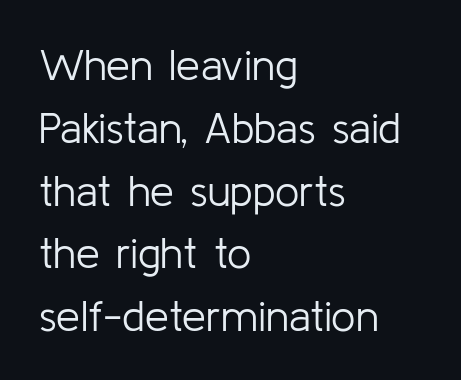
{"serif": "no", "italic": "no", "bold": "no", "weight": "light", "width": "normal", "stroke_contrast": "low", "x_height": "medium", "monospaced": "no", "underline": "no", "align": "left", "line_spacing": "normal", "line_spacing_ratio": 1.46, "letter_spacing": "normal", "letter_spacing_em": 0.0, "glyph_px": 43}
